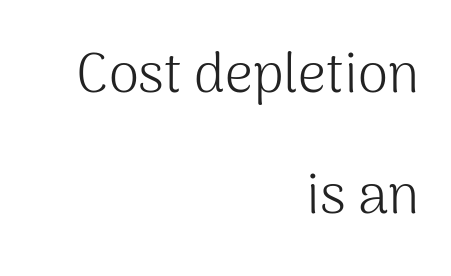
Unlike italic type, these characters show no tilt at all. Grotesque or geometric, the face here clearly has no serifs. The lines are spread far apart with generous leading. You could not count columns in this text — the font is proportionally spaced.
